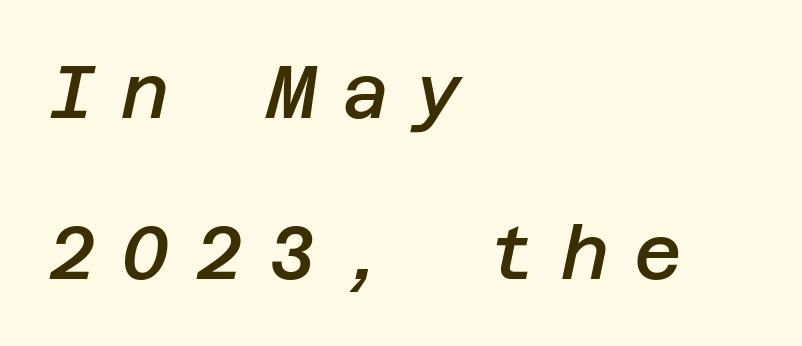
Q: Is the text bold? A: Semi-bold.
Q: Is the text italic (slanted)? A: Yes, it leans right by about 12 degrees.
Q: Is the text underlined? A: No.
Q: How is the paragraph aligned? A: Left-aligned.
Q: Is the spacing between letters normal or unusually wide? A: Unusually wide.
Q: Is the spacing between lines tight, normal or loose? A: Loose.
Q: Width (condensed, normal, or wide)? A: Normal.
Q: Stroke contrast? A: Low.
Q: x-height? A: Large.
